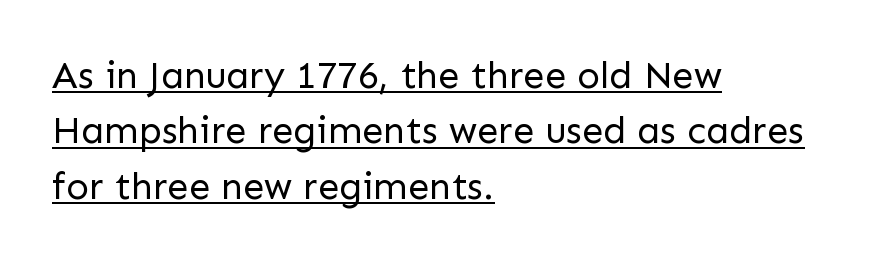
{"serif": "no", "italic": "no", "bold": "no", "weight": "regular", "width": "normal", "stroke_contrast": "low", "x_height": "medium", "monospaced": "no", "underline": "yes", "align": "left", "line_spacing": "normal", "line_spacing_ratio": 1.46, "letter_spacing": "normal", "letter_spacing_em": 0.0, "glyph_px": 38}
